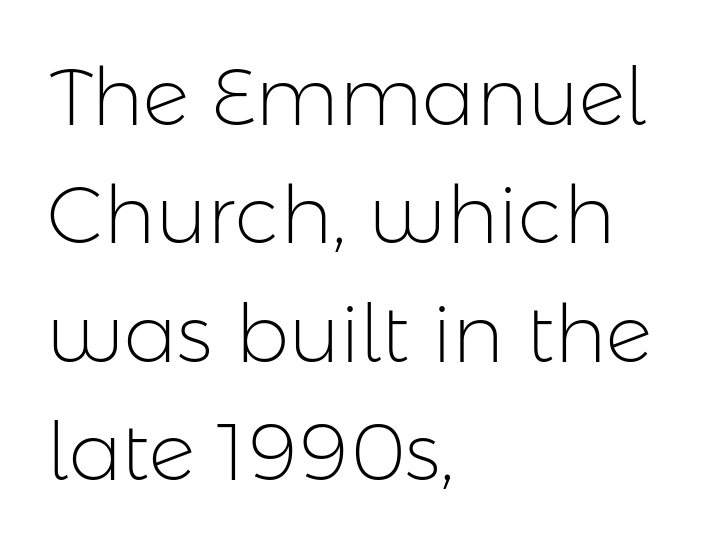
{"serif": "no", "italic": "no", "bold": "no", "weight": "light", "width": "normal", "stroke_contrast": "low", "x_height": "medium", "monospaced": "no", "underline": "no", "align": "left", "line_spacing": "normal", "line_spacing_ratio": 1.48, "letter_spacing": "normal", "letter_spacing_em": 0.0, "glyph_px": 80}
